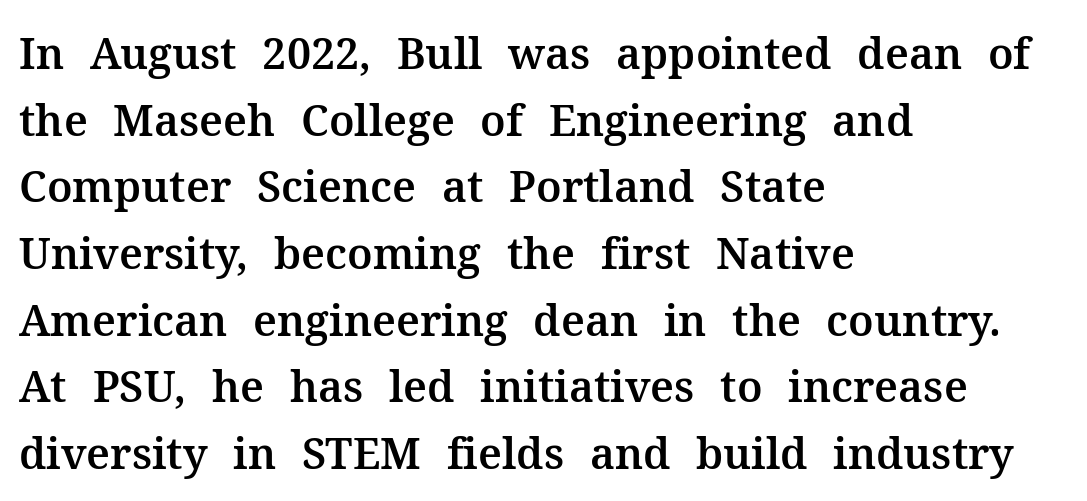
Q: Is the text italic (slanted)? A: No, it is upright.
Q: Is the typeface a serif or a sans-serif typeface? A: Serif.
Q: Is the text underlined? A: No.
Q: How is the paragraph aligned? A: Left-aligned.
Q: Is the spacing between letters normal or unusually wide? A: Normal.
Q: Is the spacing between lines tight, normal or loose? A: Normal.
Q: Width (condensed, normal, or wide)? A: Normal.
Q: Stroke contrast? A: Medium.
Q: x-height? A: Medium.
Q: Monospaced? A: No.
